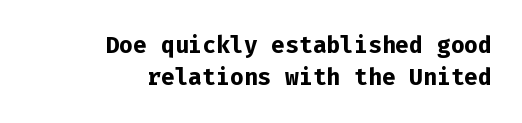
{"italic": "no", "bold": "yes", "underline": "no", "align": "right", "line_spacing": "normal", "line_spacing_ratio": 1.38, "letter_spacing": "normal", "letter_spacing_em": 0.0, "glyph_px": 23}
